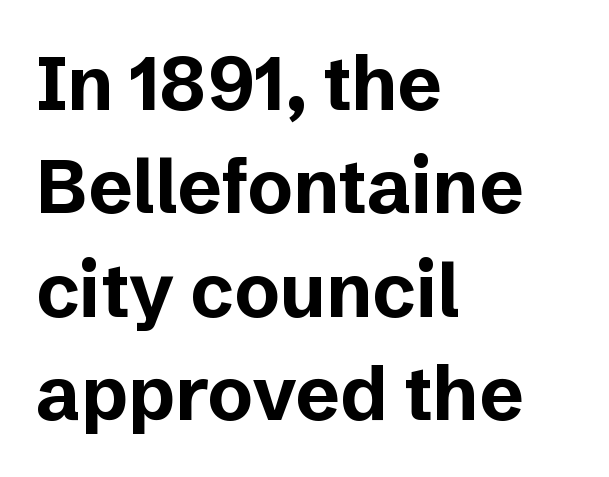
{"serif": "no", "italic": "no", "bold": "yes", "weight": "bold", "width": "normal", "stroke_contrast": "low", "x_height": "medium", "monospaced": "no", "underline": "no", "align": "left", "line_spacing": "normal", "line_spacing_ratio": 1.38, "letter_spacing": "normal", "letter_spacing_em": 0.0, "glyph_px": 75}
